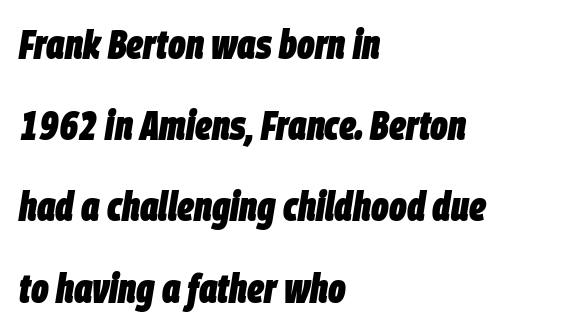
Q: Is the text bold? A: Yes.
Q: Is the text italic (slanted)? A: Yes, it leans right by about 9 degrees.
Q: Is the text underlined? A: No.
Q: How is the paragraph aligned? A: Left-aligned.
Q: Is the spacing between letters normal or unusually wide? A: Normal.
Q: Is the spacing between lines tight, normal or loose? A: Loose.
Q: Width (condensed, normal, or wide)? A: Condensed.
Q: Stroke contrast? A: Low.
Q: x-height? A: Large.
Q: Monospaced? A: No.
